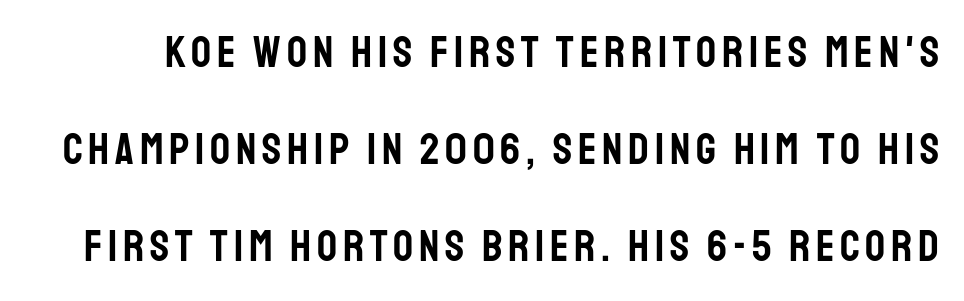
The image shows 44 px condensed sans-serif type, upright; set loose line spacing (2.21x), not underlined; low stroke contrast and a large x-height.
